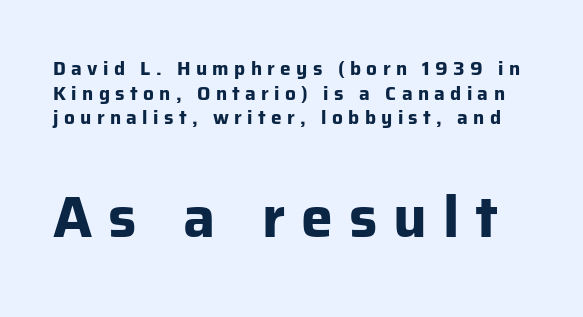
{"serif": "no", "italic": "no", "bold": "yes", "weight": "bold", "width": "normal", "stroke_contrast": "low", "x_height": "medium", "monospaced": "no", "underline": "no", "line_spacing": "normal", "line_spacing_ratio": 1.29, "letter_spacing": "wide", "letter_spacing_em": 0.28, "larger_block": "second", "size_ratio": 3.0, "glyph_px": 57}
